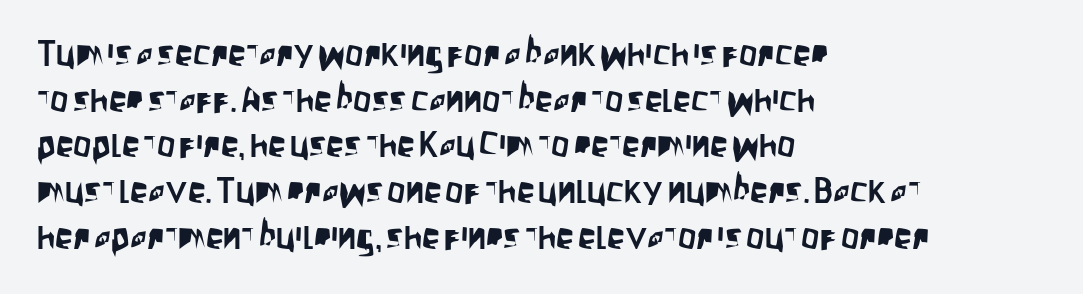
{"serif": "no", "italic": "no", "width": "condensed", "stroke_contrast": "low", "x_height": "large", "monospaced": "no", "underline": "no", "align": "left", "line_spacing": "normal", "line_spacing_ratio": 1.27, "letter_spacing": "normal", "letter_spacing_em": 0.0, "glyph_px": 36}
